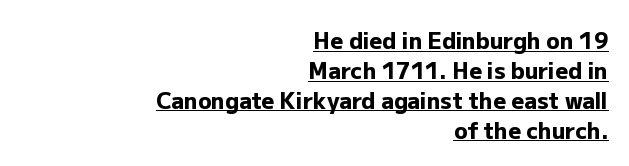
The image shows 22 px bold type, upright; set right-aligned, normal line spacing (1.36x), normal letter spacing, underlined.
